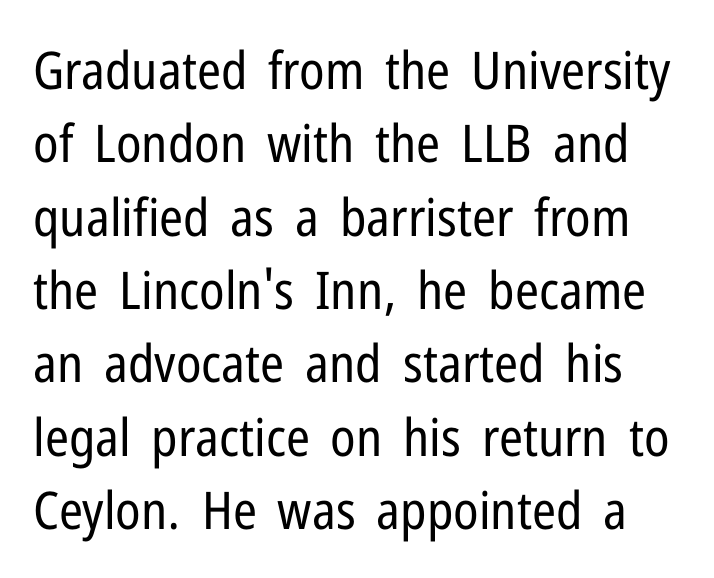
{"serif": "no", "italic": "no", "bold": "no", "weight": "regular", "width": "condensed", "stroke_contrast": "low", "x_height": "medium", "monospaced": "no", "underline": "no", "line_spacing": "normal", "line_spacing_ratio": 1.41, "letter_spacing": "normal", "letter_spacing_em": 0.0, "glyph_px": 52}
